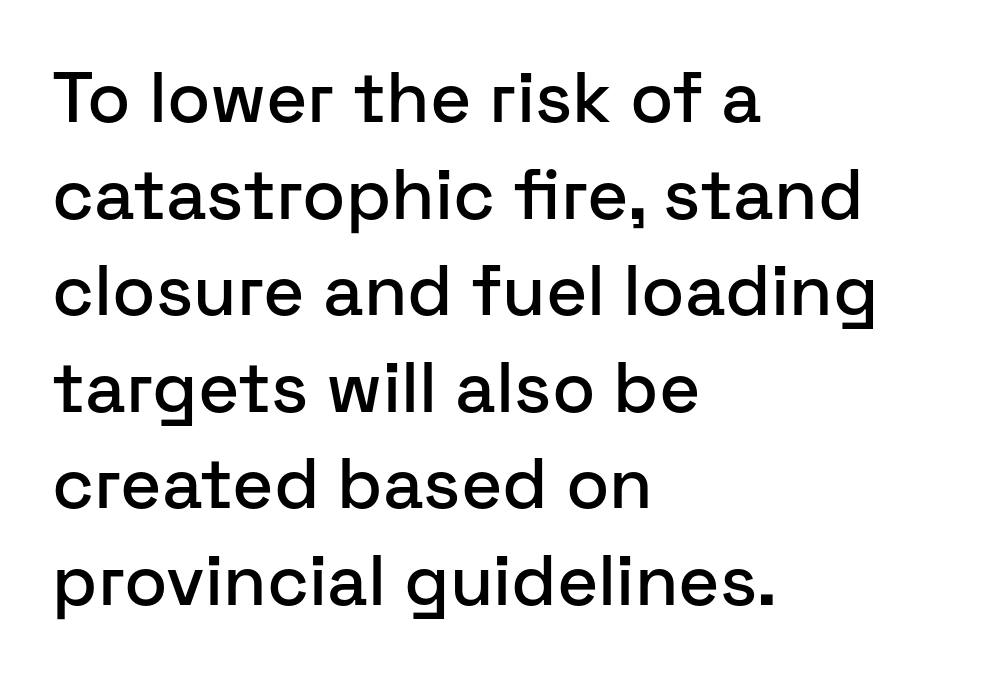
Caption: multi-line text, flush left, ragged right. To sum up the face: it is a sans, with no serifs. Does the leading feel generous? No, just average. It's the straight-up-and-down kind of type. The glyphs are unaccompanied by any horizontal stroke below them. The rendering uses natural spacing where letterforms have individual widths.
